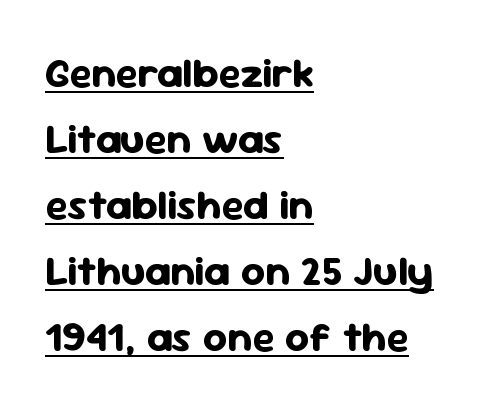
Q: Is the text bold? A: Yes.
Q: Is the text italic (slanted)? A: No, it is upright.
Q: Is the typeface a serif or a sans-serif typeface? A: Sans-serif.
Q: Is the text underlined? A: Yes.
Q: How is the paragraph aligned? A: Left-aligned.
Q: Is the spacing between letters normal or unusually wide? A: Normal.
Q: Is the spacing between lines tight, normal or loose? A: Normal.
Q: Width (condensed, normal, or wide)? A: Normal.
Q: Stroke contrast? A: Low.
Q: x-height? A: Medium.
Q: Monospaced? A: No.
